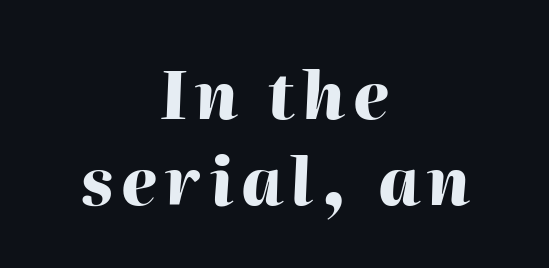
{"italic": "yes", "lean": "right", "slant_degrees": 2, "bold": "yes", "weight": "heavy", "width": "normal", "stroke_contrast": "high", "x_height": "medium", "monospaced": "no", "underline": "no", "align": "center", "line_spacing": "normal", "line_spacing_ratio": 1.32, "glyph_px": 65}
